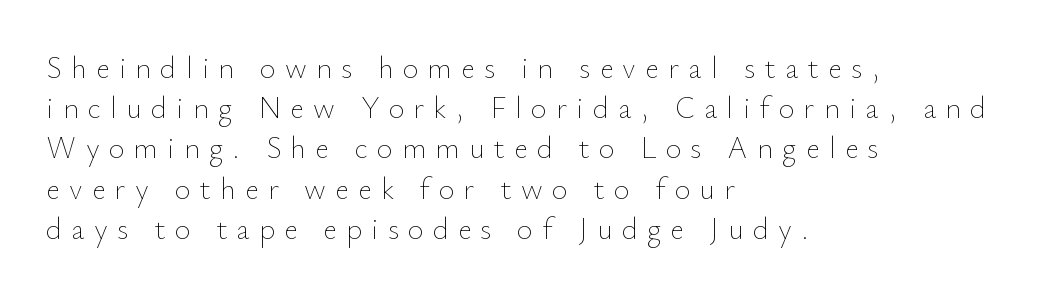
{"italic": "no", "bold": "no", "weight": "thin", "width": "normal", "stroke_contrast": "low", "x_height": "small", "monospaced": "no", "underline": "no", "align": "left", "line_spacing": "normal", "line_spacing_ratio": 1.34, "letter_spacing": "wide", "letter_spacing_em": 0.31, "glyph_px": 30}
